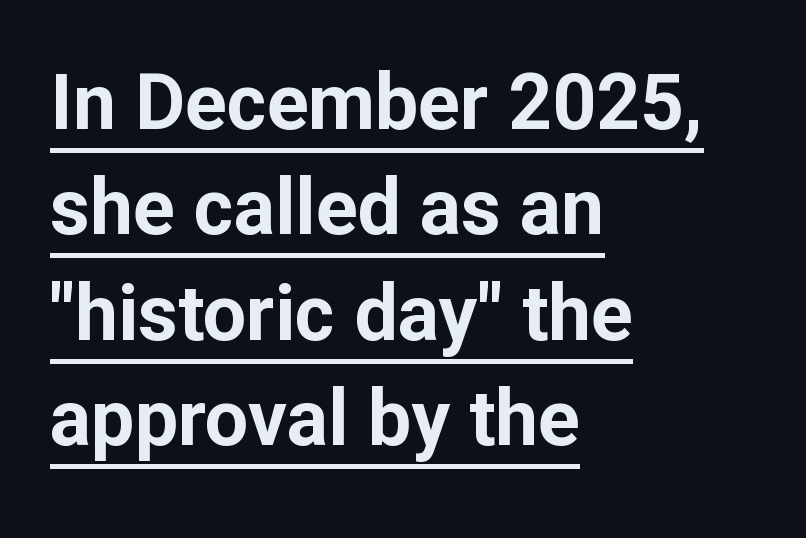
The image shows 77 px bold sans-serif type, upright; set left-aligned, normal line spacing (1.37x), normal letter spacing, underlined; low stroke contrast and a medium x-height.
